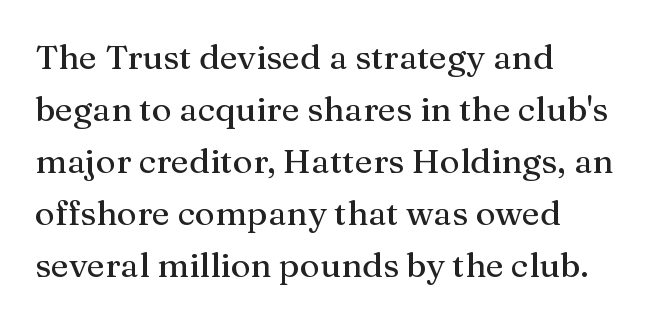
{"serif": "yes", "italic": "no", "width": "normal", "stroke_contrast": "medium", "x_height": "medium", "monospaced": "no", "underline": "no", "align": "left", "line_spacing": "normal", "line_spacing_ratio": 1.53, "letter_spacing": "normal", "letter_spacing_em": 0.0, "glyph_px": 34}
